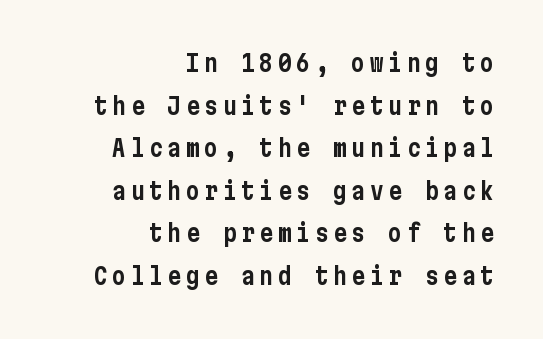
Q: Is the text italic (slanted)? A: No, it is upright.
Q: Is the text underlined? A: No.
Q: How is the paragraph aligned? A: Right-aligned.
Q: Is the spacing between letters normal or unusually wide? A: Unusually wide.
